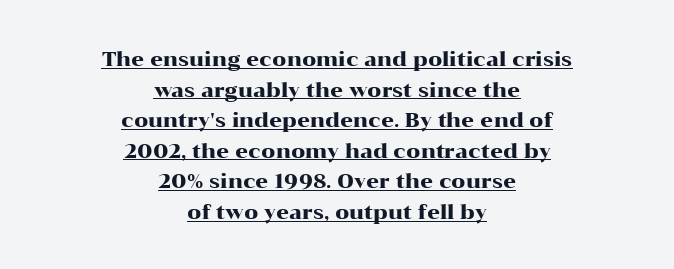
Q: Is the text italic (slanted)? A: No, it is upright.
Q: Is the text underlined? A: Yes.
Q: How is the paragraph aligned? A: Centered.
Q: Is the spacing between letters normal or unusually wide? A: Normal.
Q: Is the spacing between lines tight, normal or loose? A: Normal.
